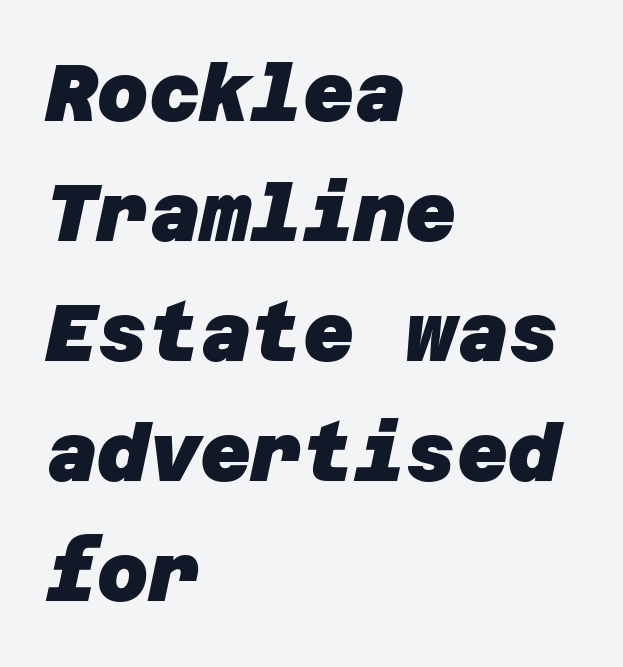
The image shows 79 px heavy sans-serif type; set left-aligned, normal line spacing (1.52x), normal letter spacing, not underlined; low stroke contrast and a large x-height.
